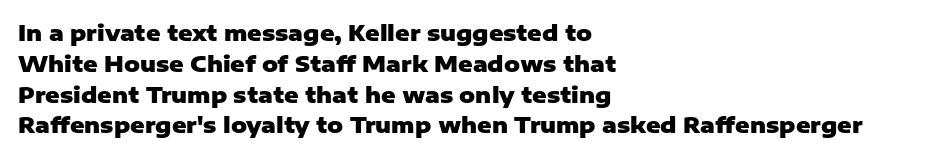
Q: Is the text bold? A: Yes.
Q: Is the text italic (slanted)? A: No, it is upright.
Q: Is the text underlined? A: No.
Q: How is the paragraph aligned? A: Left-aligned.
Q: Is the spacing between letters normal or unusually wide? A: Normal.
Q: Is the spacing between lines tight, normal or loose? A: Normal.
